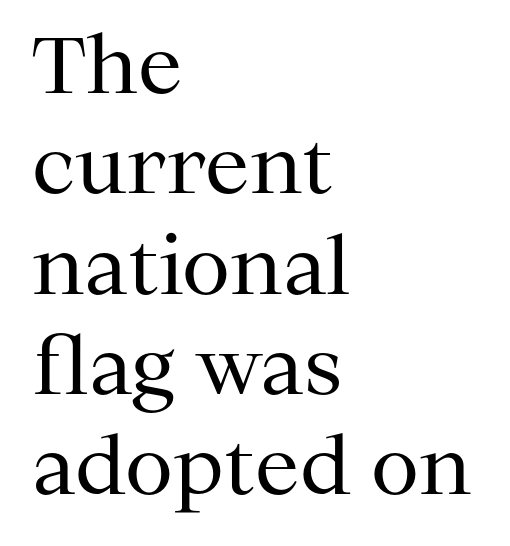
The baseline area is clear. The axis of the letterforms is exactly vertical. The letters sit at their default tracking, neither squeezed nor spread. Serifs: yes, visible at the terminals of the letterforms. Quick note: interline space is typical. The rendering uses natural spacing where letterforms have individual widths.
